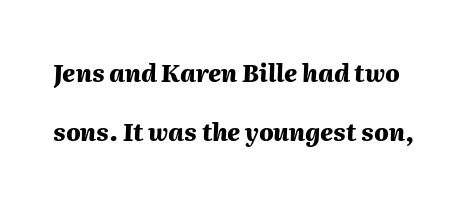
Q: Is the text bold? A: Yes.
Q: Is the text italic (slanted)? A: Yes, it leans right by about 2 degrees.
Q: Is the text underlined? A: No.
Q: Is the spacing between letters normal or unusually wide? A: Normal.
Q: Is the spacing between lines tight, normal or loose? A: Loose.
